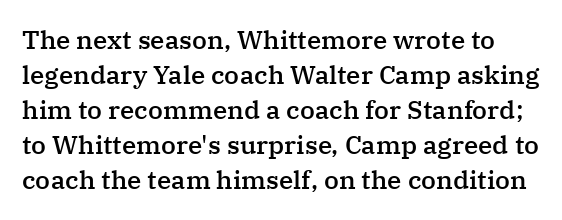
{"italic": "no", "bold": "semi", "underline": "no", "line_spacing": "normal", "line_spacing_ratio": 1.35, "letter_spacing": "normal", "letter_spacing_em": 0.0, "glyph_px": 26}
